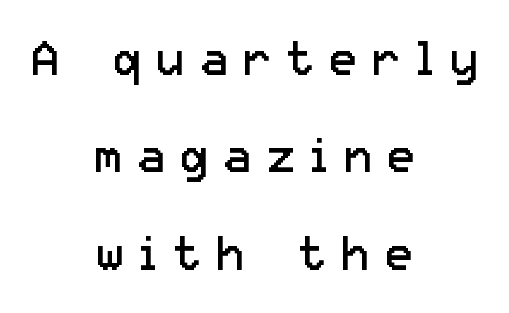
Only glyphs here, with clear space below each row. No feet cap the strokes, marking this as sans-serif type. Is this a heavy cut? Hardly; it is regular or lighter. The designer dialed line spacing up above the default. This sample uses expanded letter spacing, leaving extra air between glyphs.
